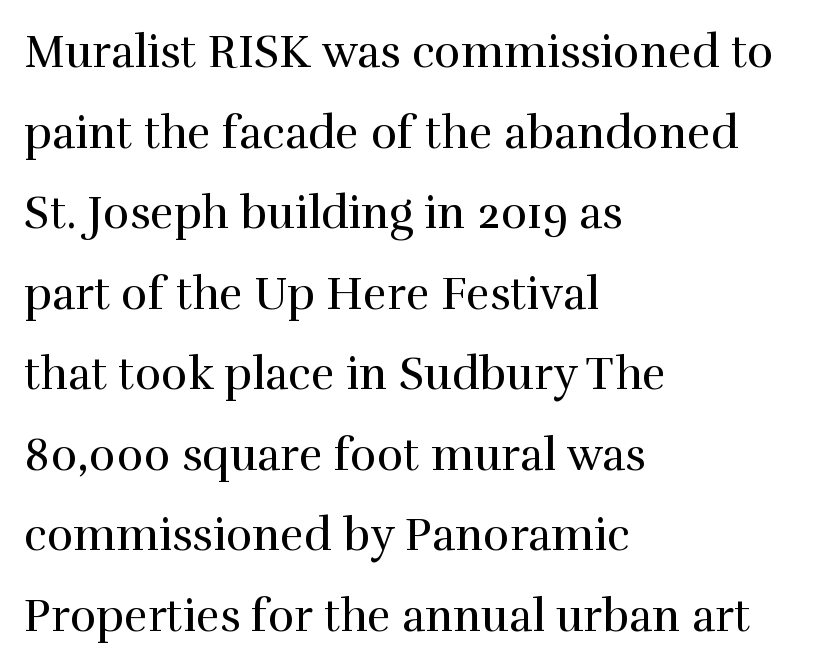
Q: Is the text bold? A: No.
Q: Is the text italic (slanted)? A: No, it is upright.
Q: Is the typeface a serif or a sans-serif typeface? A: Serif.
Q: Is the text underlined? A: No.
Q: How is the paragraph aligned? A: Left-aligned.
Q: Is the spacing between letters normal or unusually wide? A: Normal.
Q: Width (condensed, normal, or wide)? A: Normal.
Q: Stroke contrast? A: High.
Q: x-height? A: Medium.
Q: Monospaced? A: No.
